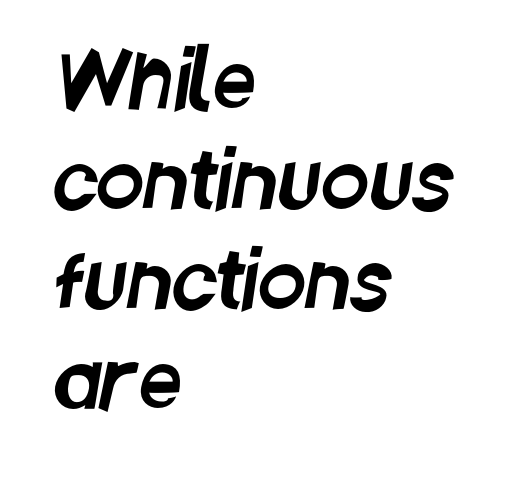
This sample uses a sans-serif face. Characters follow at the spacing the type designer built in. Each new line begins a customary step beneath the previous one. Character widths vary here, with narrow letters taking less room than wide ones.
